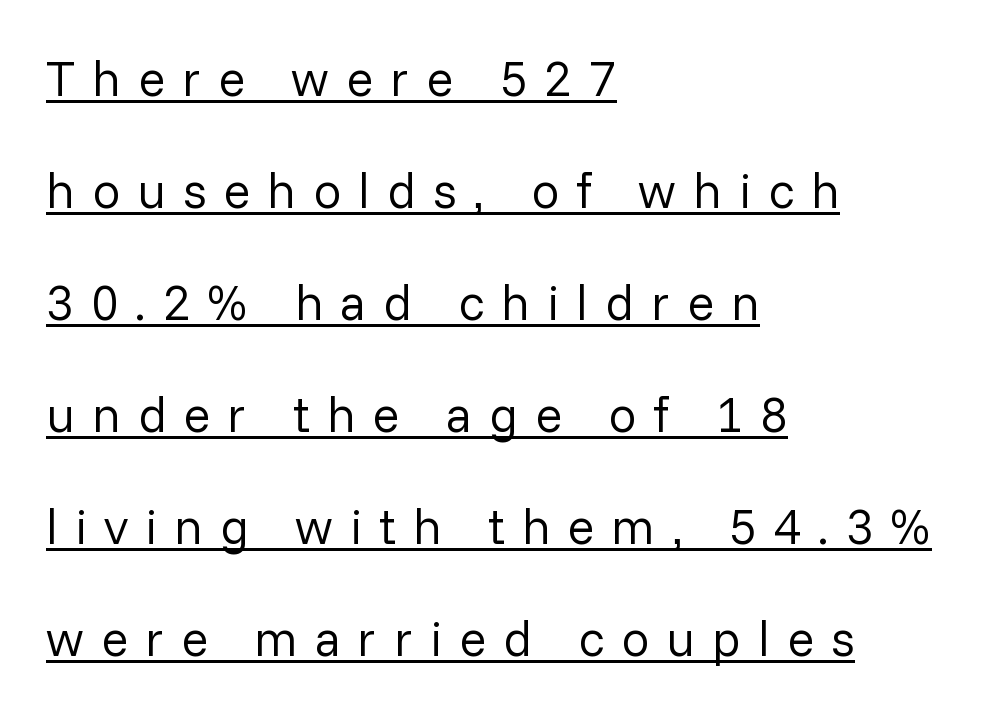
{"serif": "no", "italic": "no", "bold": "no", "weight": "regular", "width": "normal", "stroke_contrast": "low", "x_height": "medium", "monospaced": "no", "underline": "yes", "align": "left", "line_spacing": "loose", "line_spacing_ratio": 2.24, "letter_spacing": "wide", "letter_spacing_em": 0.34, "glyph_px": 50}
